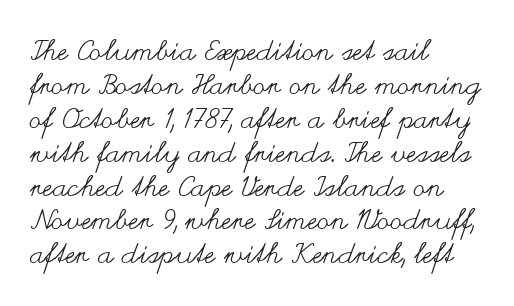
The image shows 28 px regular-weight, wide type; set left-aligned, line spacing 1.21x, normal letter spacing, not underlined; medium stroke contrast and a small x-height.
